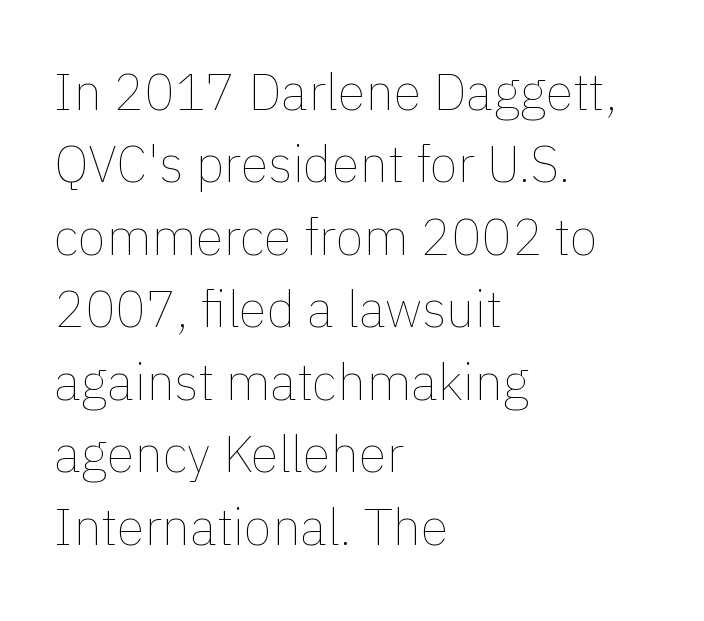
Q: Is the text bold? A: No.
Q: Is the text italic (slanted)? A: No, it is upright.
Q: Is the text underlined? A: No.
Q: How is the paragraph aligned? A: Left-aligned.
Q: Is the spacing between letters normal or unusually wide? A: Normal.
Q: Is the spacing between lines tight, normal or loose? A: Normal.
Q: Width (condensed, normal, or wide)? A: Normal.
Q: Stroke contrast? A: Low.
Q: x-height? A: Medium.
Q: Monospaced? A: No.
